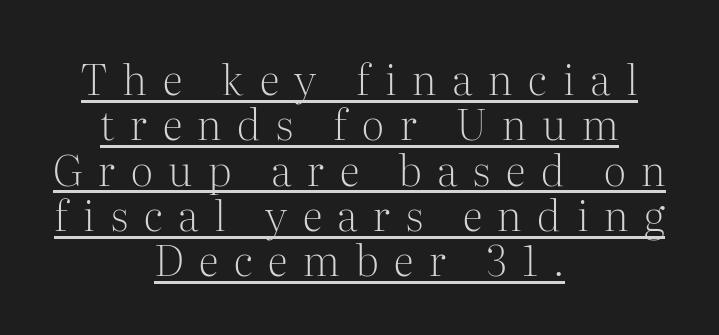
The characters display serif detailing at their extremities. What stands out about the letter spacing? Its width — letters are far apart. The letters stand straight up with perfectly vertical stems. The letters advance in unequal steps, a hallmark of proportional type. Successive baselines arrive quickly, one right under another.
